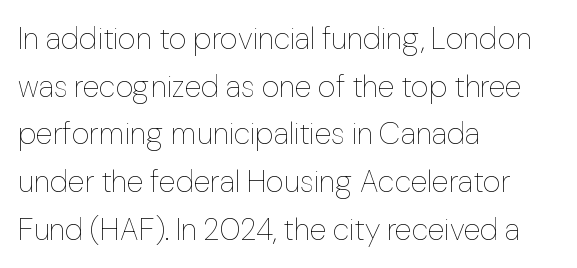
Q: Is the text bold? A: No.
Q: Is the text italic (slanted)? A: No, it is upright.
Q: Is the text underlined? A: No.
Q: How is the paragraph aligned? A: Left-aligned.
Q: Is the spacing between letters normal or unusually wide? A: Normal.
Q: Is the spacing between lines tight, normal or loose? A: Normal.
Q: Width (condensed, normal, or wide)? A: Normal.
Q: Stroke contrast? A: Low.
Q: x-height? A: Medium.
Q: Monospaced? A: No.
